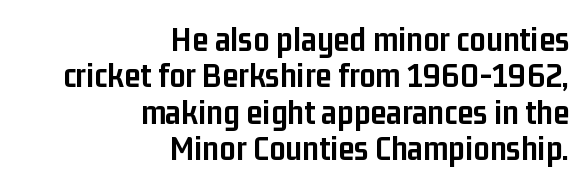
Q: Is the text bold? A: Yes.
Q: Is the text italic (slanted)? A: No, it is upright.
Q: Is the typeface a serif or a sans-serif typeface? A: Sans-serif.
Q: Is the text underlined? A: No.
Q: How is the paragraph aligned? A: Right-aligned.
Q: Is the spacing between letters normal or unusually wide? A: Normal.
Q: Is the spacing between lines tight, normal or loose? A: Tight.
Q: Width (condensed, normal, or wide)? A: Condensed.
Q: Stroke contrast? A: Low.
Q: x-height? A: Medium.
Q: Monospaced? A: No.
